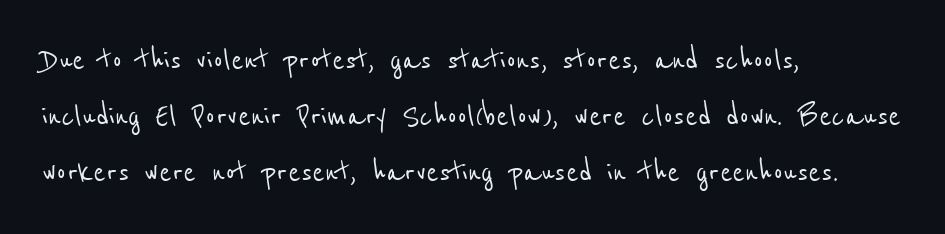
{"serif": "no", "width": "condensed", "stroke_contrast": "low", "x_height": "medium", "monospaced": "no", "underline": "no", "align": "left", "line_spacing": "normal", "line_spacing_ratio": 1.51, "letter_spacing": "normal", "letter_spacing_em": 0.0, "glyph_px": 37}
